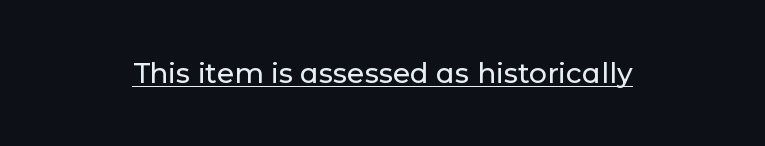
Q: Is the text italic (slanted)? A: No, it is upright.
Q: Is the typeface a serif or a sans-serif typeface? A: Sans-serif.
Q: Is the text underlined? A: Yes.
Q: Is the spacing between letters normal or unusually wide? A: Normal.
Q: Width (condensed, normal, or wide)? A: Normal.
Q: Stroke contrast? A: Low.
Q: x-height? A: Medium.
Q: Monospaced? A: No.
